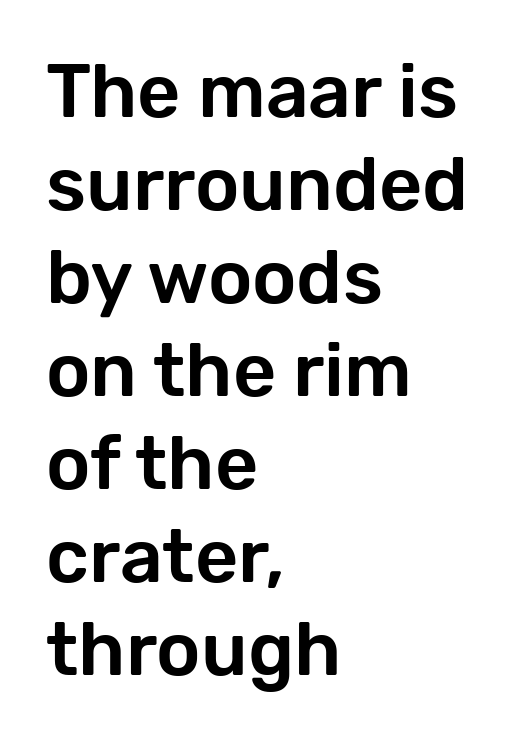
The image shows 75 px sans-serif type, upright; set left-aligned, line spacing 1.24x, normal letter spacing, not underlined; low stroke contrast and a medium x-height.
